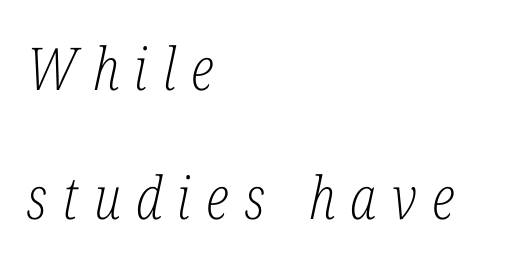
{"serif": "yes", "italic": "yes", "lean": "right", "slant_degrees": 12, "bold": "no", "weight": "light", "width": "condensed", "stroke_contrast": "low", "x_height": "medium", "monospaced": "no", "underline": "no", "align": "left", "line_spacing": "loose", "line_spacing_ratio": 2.19, "letter_spacing": "wide", "letter_spacing_em": 0.26, "glyph_px": 59}
